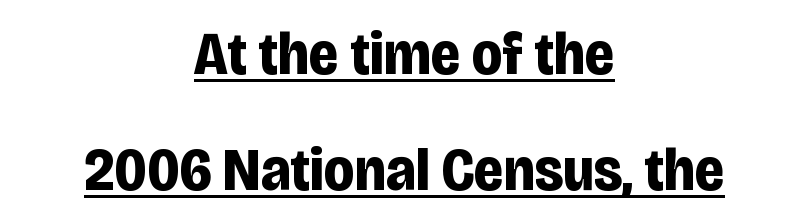
{"serif": "no", "italic": "no", "bold": "yes", "weight": "bold", "width": "condensed", "stroke_contrast": "low", "x_height": "large", "monospaced": "no", "underline": "yes", "align": "center", "line_spacing": "loose", "line_spacing_ratio": 1.9, "letter_spacing": "normal", "letter_spacing_em": 0.0, "glyph_px": 61}
